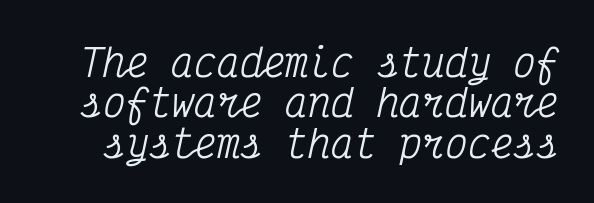
{"serif": "yes", "italic": "yes", "lean": "right", "slant_degrees": 12, "width": "condensed", "stroke_contrast": "medium", "x_height": "medium", "monospaced": "yes", "underline": "no", "line_spacing": "tight", "line_spacing_ratio": 1.06, "letter_spacing": "normal", "letter_spacing_em": 0.0, "glyph_px": 38}
